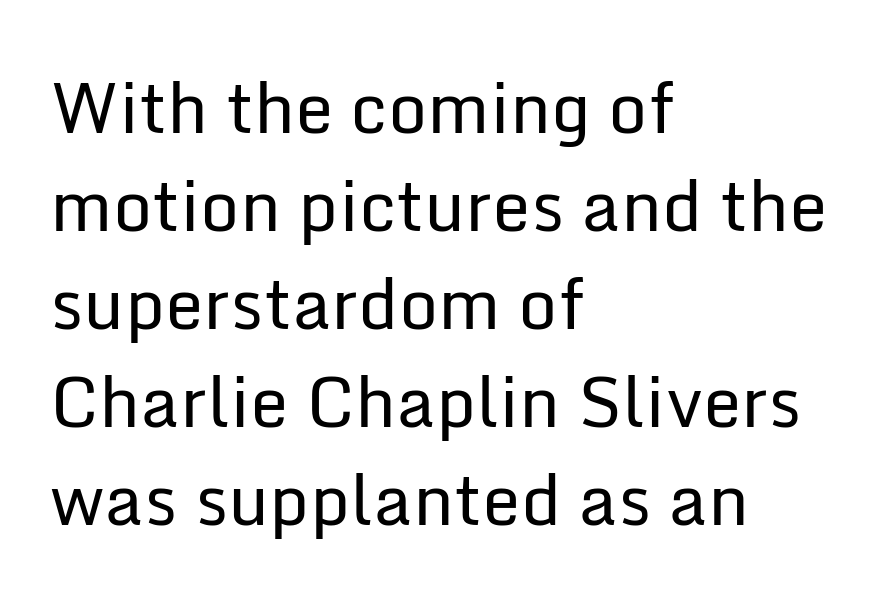
{"serif": "no", "italic": "no", "bold": "no", "weight": "regular", "width": "normal", "stroke_contrast": "low", "x_height": "medium", "monospaced": "no", "underline": "no", "align": "left", "line_spacing": "normal", "line_spacing_ratio": 1.42, "letter_spacing": "normal", "letter_spacing_em": 0.0, "glyph_px": 69}
